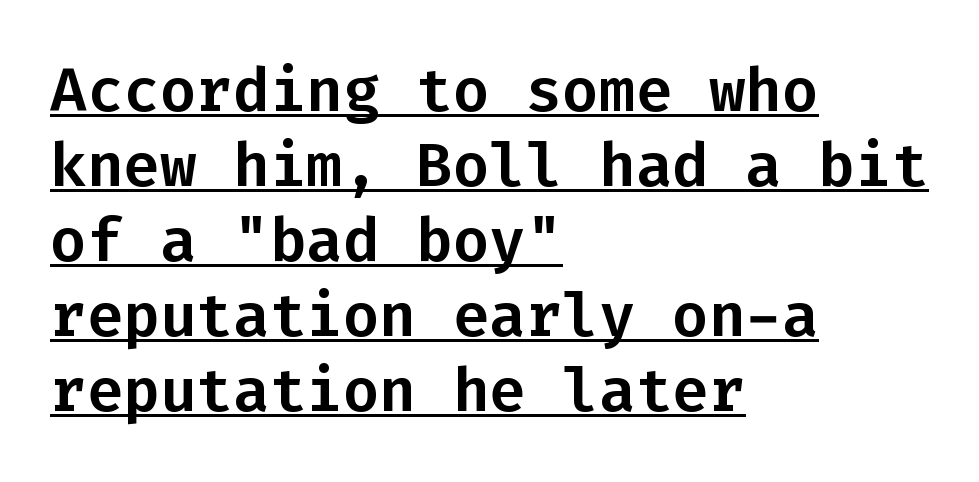
Honestly, the underline is the first thing you notice here. A classic flush-left, rag-right setting is used for this passage. Nothing unusual about the tracking: characters are spaced as the font intends. This is sans-serif lettering, the kind often seen on screens and signage.
